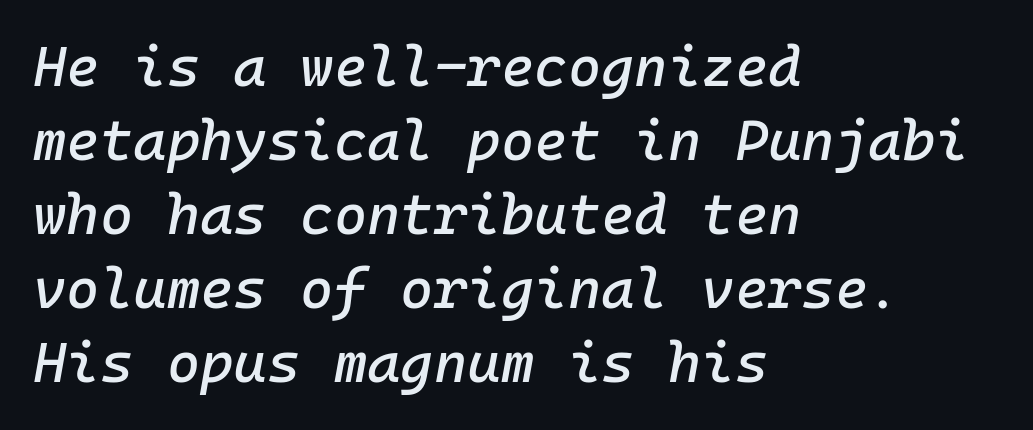
Q: Is the text italic (slanted)? A: Yes, it leans right by about 10 degrees.
Q: Is the text underlined? A: No.
Q: How is the paragraph aligned? A: Left-aligned.
Q: Is the spacing between letters normal or unusually wide? A: Normal.
Q: Is the spacing between lines tight, normal or loose? A: Normal.
Q: Width (condensed, normal, or wide)? A: Normal.
Q: Stroke contrast? A: Low.
Q: x-height? A: Medium.
Q: Monospaced? A: Yes.
